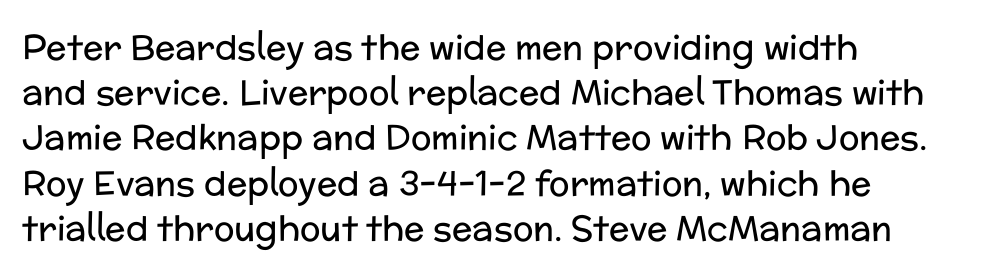
The image shows 34 px regular-weight sans-serif type, upright; set left-aligned, normal line spacing (1.33x), normal letter spacing, not underlined; low stroke contrast and a medium x-height.
